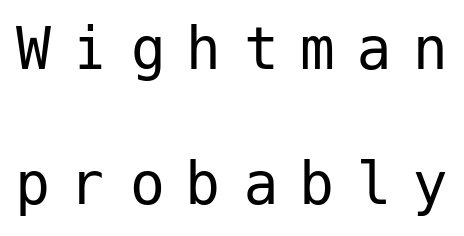
The image shows 70 px regular-weight sans-serif type, upright; set loose line spacing (1.93x), unusually wide letter spacing (+0.31 em), not underlined; low stroke contrast and a medium x-height.
